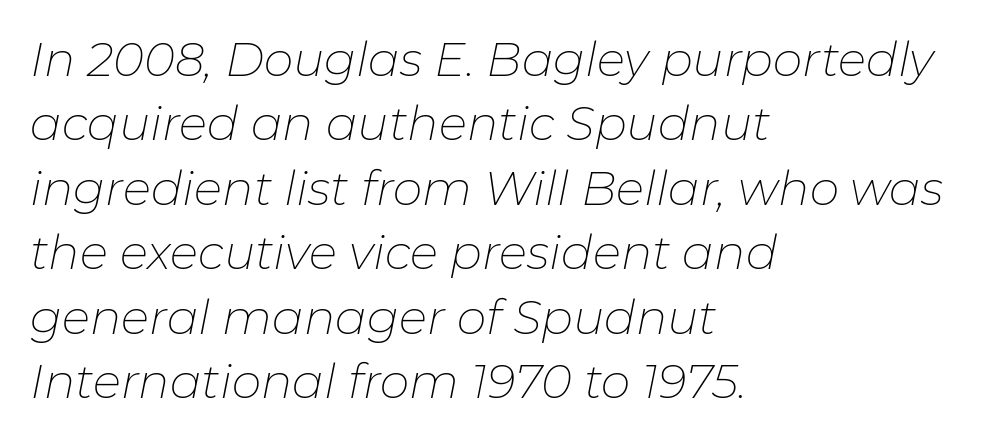
The image shows 47 px thin type, italic (leaning right); set left-aligned, normal line spacing (1.37x), normal letter spacing, not underlined; low stroke contrast and a medium x-height.
